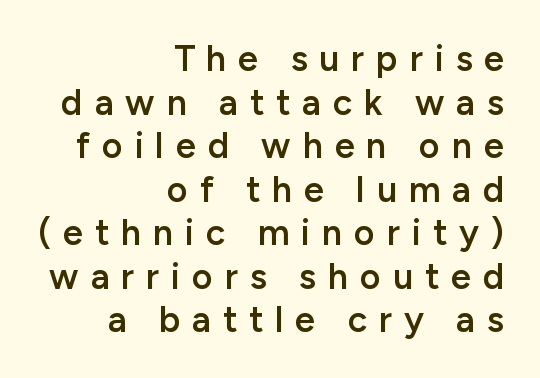
Q: Is the text bold? A: Semi-bold.
Q: Is the text italic (slanted)? A: No, it is upright.
Q: Is the typeface a serif or a sans-serif typeface? A: Sans-serif.
Q: Is the text underlined? A: No.
Q: How is the paragraph aligned? A: Right-aligned.
Q: Is the spacing between letters normal or unusually wide? A: Unusually wide.
Q: Width (condensed, normal, or wide)? A: Normal.
Q: Stroke contrast? A: Low.
Q: x-height? A: Medium.
Q: Monospaced? A: No.
